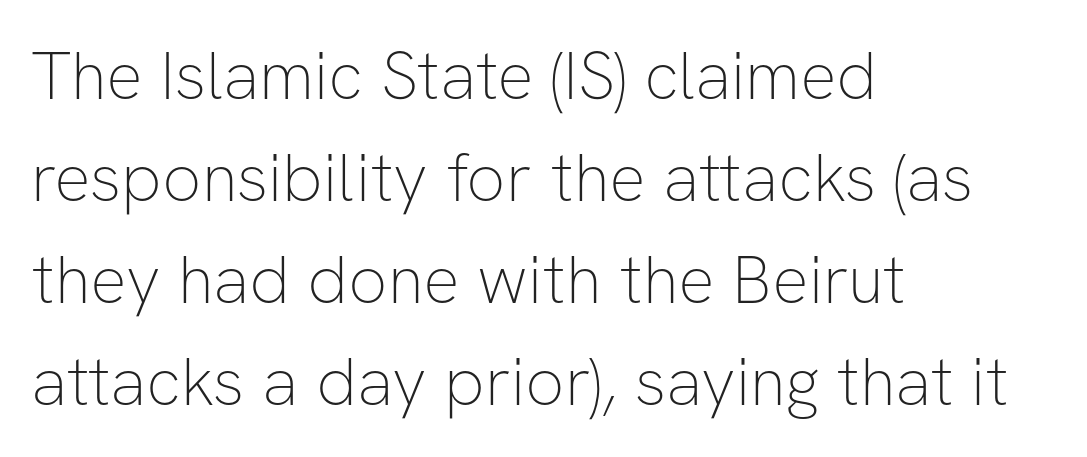
A typesetter would mark this as roman, not italic. Vertical spacing — default. To sum up the face: it is a sans, with no serifs. Note the varied advance widths — an 'i' is clearly narrower than an 'm'. The rag falls on the right side of this text block. A bare baseline throughout the passage.
